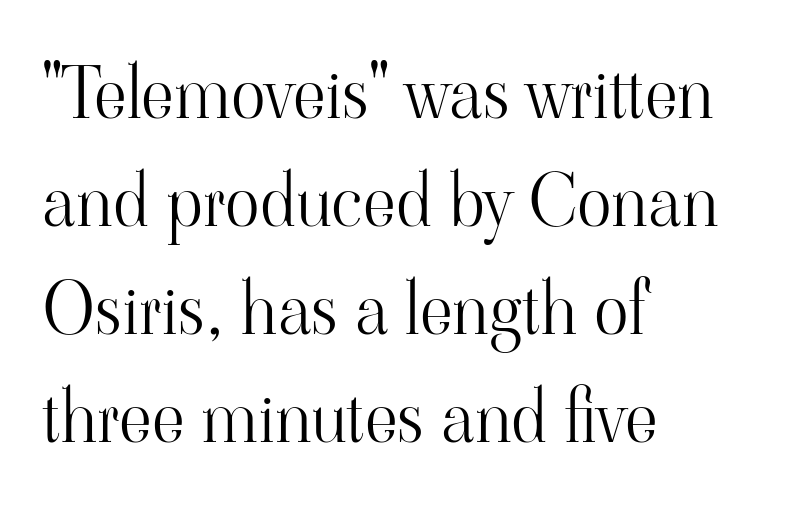
Q: Is the text bold? A: No.
Q: Is the text italic (slanted)? A: No, it is upright.
Q: Is the typeface a serif or a sans-serif typeface? A: Serif.
Q: Is the text underlined? A: No.
Q: How is the paragraph aligned? A: Left-aligned.
Q: Is the spacing between letters normal or unusually wide? A: Normal.
Q: Is the spacing between lines tight, normal or loose? A: Normal.
Q: Width (condensed, normal, or wide)? A: Normal.
Q: Stroke contrast? A: High.
Q: x-height? A: Small.
Q: Monospaced? A: No.
